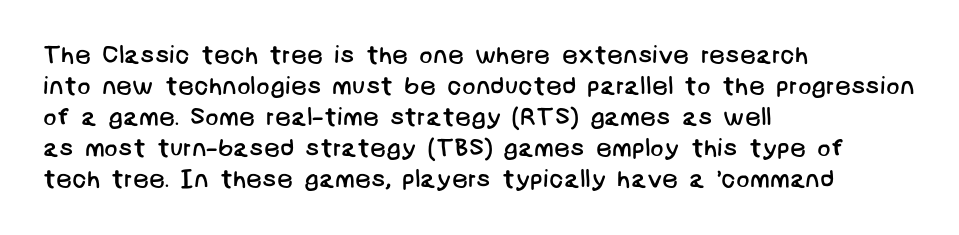
Q: Is the text bold? A: No.
Q: Is the text underlined? A: No.
Q: How is the paragraph aligned? A: Left-aligned.
Q: Is the spacing between letters normal or unusually wide? A: Normal.
